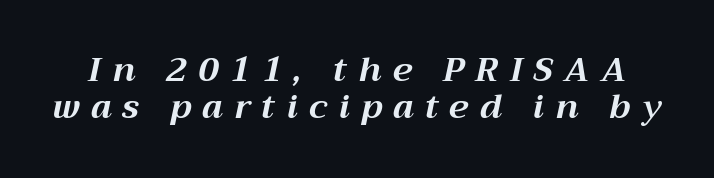
{"italic": "yes", "lean": "right", "slant_degrees": 12, "bold": "yes", "weight": "bold", "width": "normal", "stroke_contrast": "medium", "x_height": "medium", "monospaced": "no", "underline": "no", "line_spacing": "tight", "line_spacing_ratio": 1.09, "letter_spacing": "wide", "letter_spacing_em": 0.33, "glyph_px": 34}
